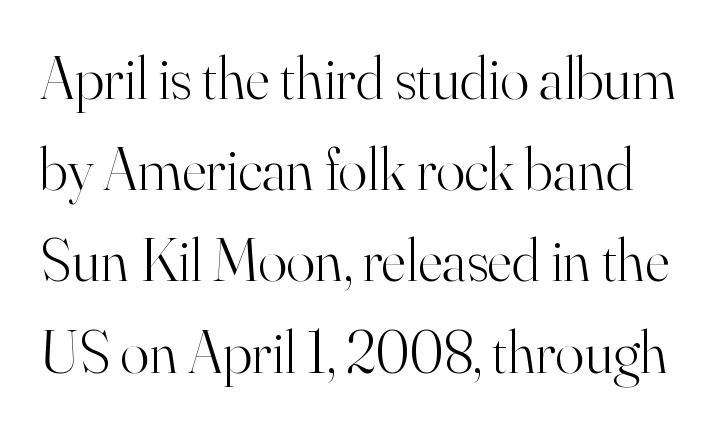
Q: Is the text bold? A: No.
Q: Is the text italic (slanted)? A: No, it is upright.
Q: Is the typeface a serif or a sans-serif typeface? A: Serif.
Q: Is the text underlined? A: No.
Q: Is the spacing between letters normal or unusually wide? A: Normal.
Q: Is the spacing between lines tight, normal or loose? A: Normal.
Q: Width (condensed, normal, or wide)? A: Normal.
Q: Stroke contrast? A: High.
Q: x-height? A: Small.
Q: Monospaced? A: No.
